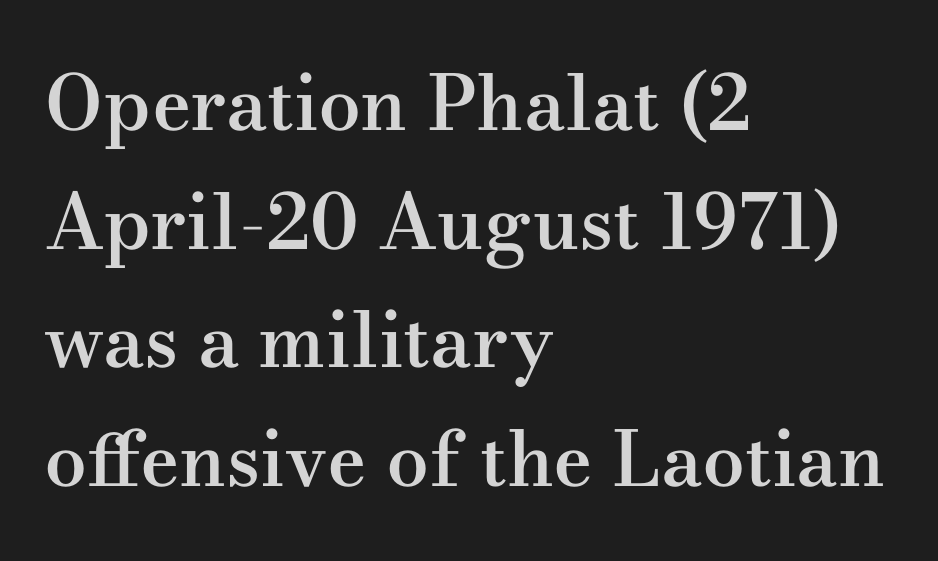
Q: Is the text bold? A: Semi-bold.
Q: Is the text italic (slanted)? A: No, it is upright.
Q: Is the typeface a serif or a sans-serif typeface? A: Serif.
Q: Is the text underlined? A: No.
Q: How is the paragraph aligned? A: Left-aligned.
Q: Is the spacing between letters normal or unusually wide? A: Normal.
Q: Is the spacing between lines tight, normal or loose? A: Normal.
Q: Width (condensed, normal, or wide)? A: Wide.
Q: Stroke contrast? A: Medium.
Q: x-height? A: Small.
Q: Monospaced? A: No.
